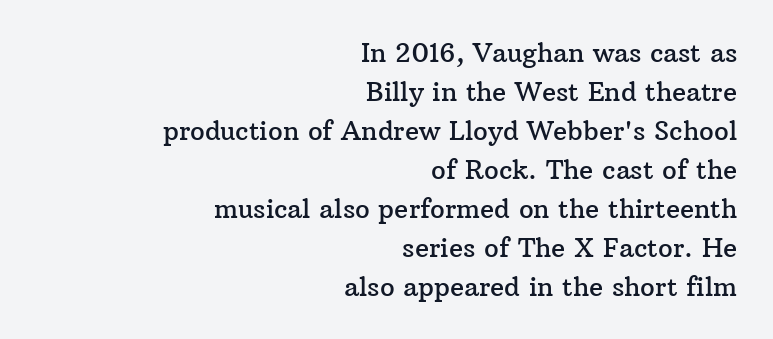
The image shows 26 px text type, upright; set right-aligned, normal line spacing (1.5x), normal letter spacing, not underlined.
